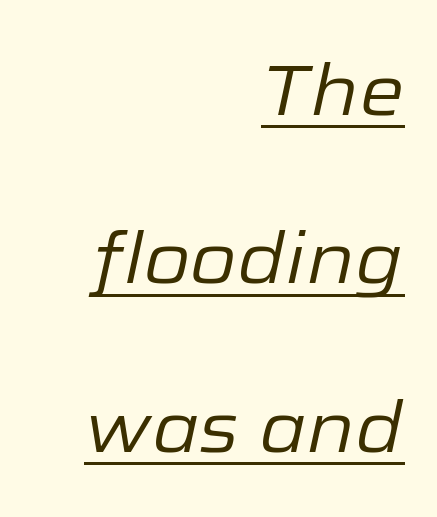
Q: Is the text bold? A: No.
Q: Is the text italic (slanted)? A: Yes, it leans right by about 12 degrees.
Q: Is the text underlined? A: Yes.
Q: How is the paragraph aligned? A: Right-aligned.
Q: Is the spacing between letters normal or unusually wide? A: Normal.
Q: Is the spacing between lines tight, normal or loose? A: Loose.
Q: Width (condensed, normal, or wide)? A: Normal.
Q: Stroke contrast? A: Low.
Q: x-height? A: Medium.
Q: Monospaced? A: No.
